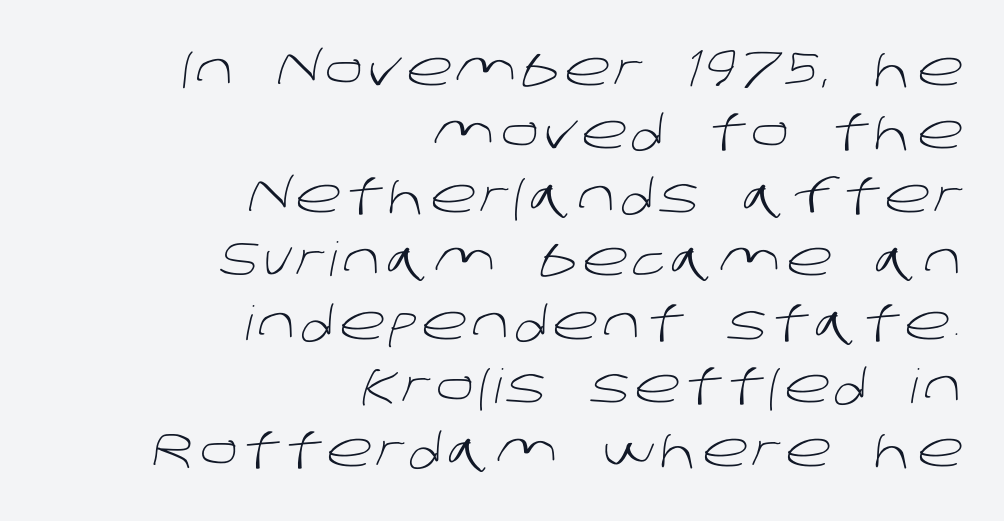
The image shows 47 px light sans-serif type; set right-aligned, normal line spacing (1.35x), not underlined; low stroke contrast and a large x-height.
